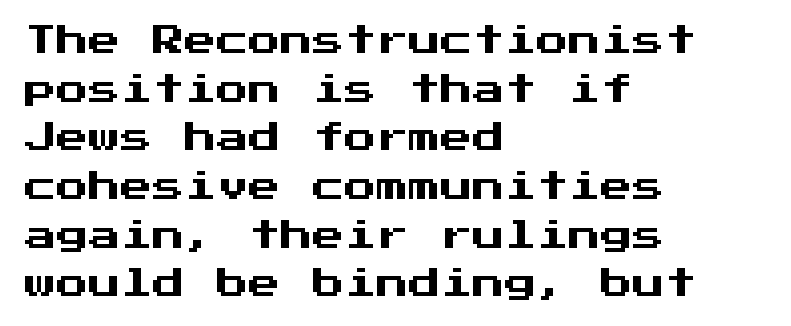
The image shows 32 px sans-serif type, upright; set left-aligned, normal line spacing (1.52x), normal letter spacing, not underlined; medium stroke contrast and a medium x-height.
